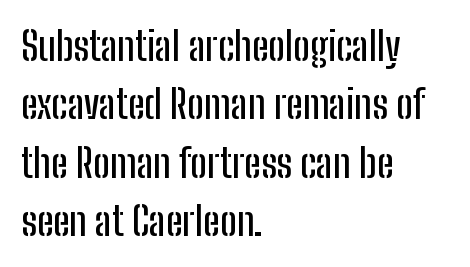
Looks like regular typesetting: each glyph gets only the width it needs. A normal amount of white space separates one row of letters from the next. This is roman type, the default non-slanted kind. Descender tails drop into unmarked territory.
